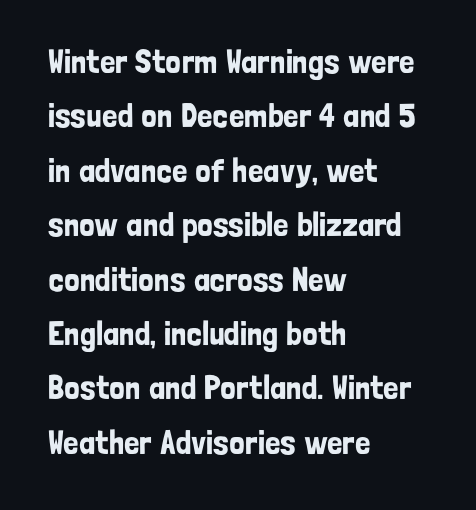
{"serif": "no", "italic": "no", "width": "condensed", "stroke_contrast": "low", "x_height": "medium", "monospaced": "no", "underline": "no", "align": "left", "line_spacing": "normal", "line_spacing_ratio": 1.6, "letter_spacing": "normal", "letter_spacing_em": 0.0, "glyph_px": 34}
